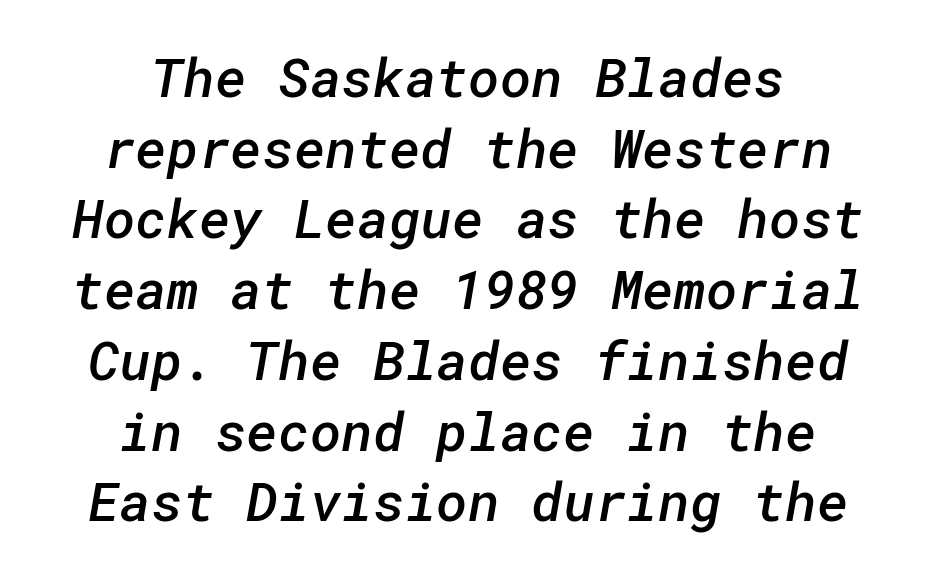
A sans-serif font was chosen for this passage. The glyphs are unaccompanied by any horizontal stroke below them. Is the block centered? Yes — each line is placed symmetrically about the middle. Successive baselines arrive at the customary interval. Characters follow at the spacing the type designer built in.
